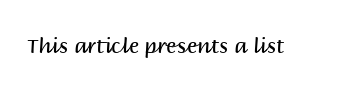
{"bold": "no", "underline": "no", "letter_spacing": "normal", "letter_spacing_em": 0.0, "glyph_px": 21}
